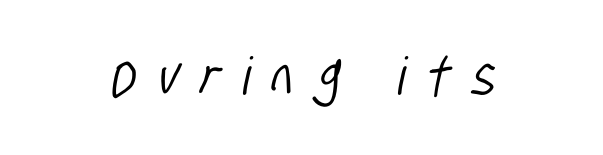
Q: Is the typeface a serif or a sans-serif typeface? A: Sans-serif.
Q: Is the text underlined? A: No.
Q: Is the spacing between letters normal or unusually wide? A: Unusually wide.
Q: Width (condensed, normal, or wide)? A: Condensed.
Q: Stroke contrast? A: Low.
Q: x-height? A: Large.
Q: Monospaced? A: No.
